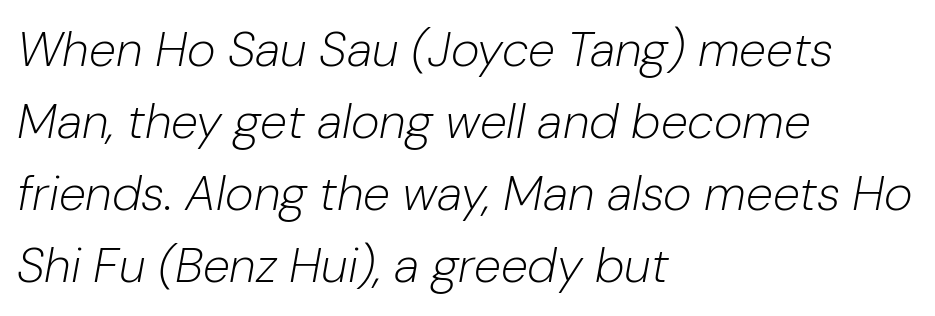
The font's italic variant was chosen for this text. Vertically, the passage feels balanced, rows spaced as you'd expect. Anything drawn beneath the words? Only blank space. Do the characters align in a grid? No, the font is proportional.
